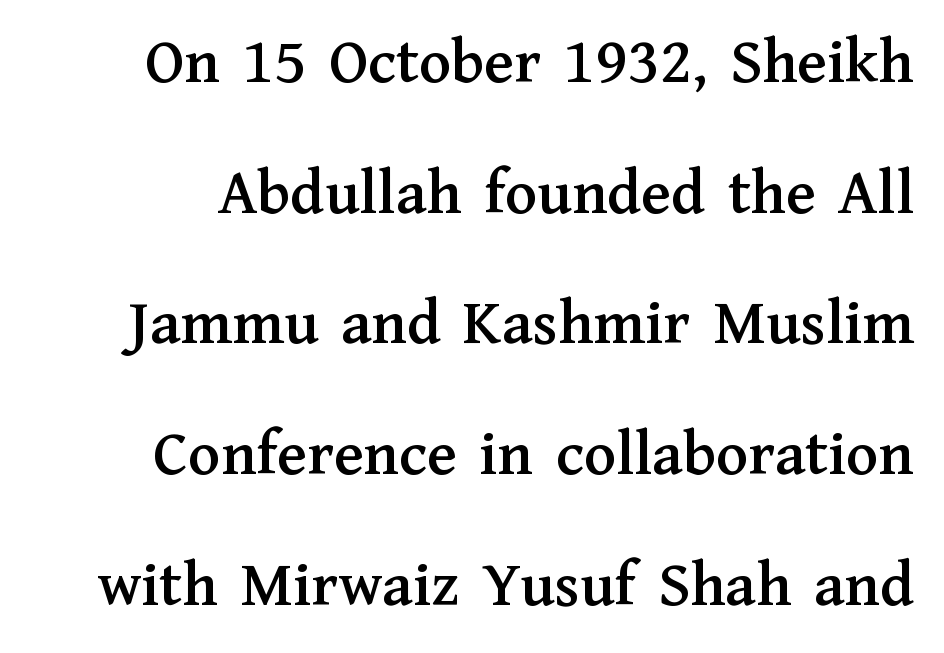
Q: Is the text italic (slanted)? A: No, it is upright.
Q: Is the typeface a serif or a sans-serif typeface? A: Serif.
Q: Is the text underlined? A: No.
Q: Is the spacing between letters normal or unusually wide? A: Normal.
Q: Is the spacing between lines tight, normal or loose? A: Loose.
Q: Width (condensed, normal, or wide)? A: Normal.
Q: Stroke contrast? A: Medium.
Q: x-height? A: Medium.
Q: Monospaced? A: No.
